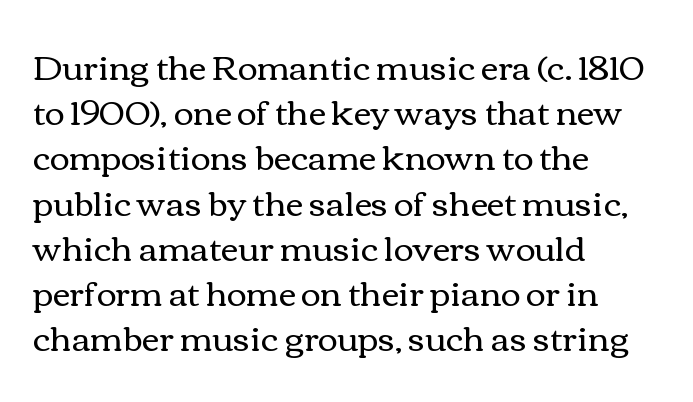
The image shows 34 px regular-weight, wide type, upright; set left-aligned, normal line spacing (1.33x), normal letter spacing, not underlined; medium stroke contrast and a medium x-height.
